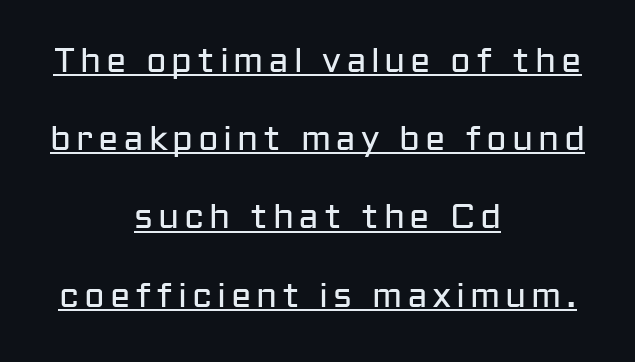
The string is rendered with underlining switched on. The face looks like a standard text weight, possibly lighter. This sample has the flowing, uneven cadence of proportional lettering. Horizontally, the lines are justified to the midpoint only. Upright lettering throughout.
